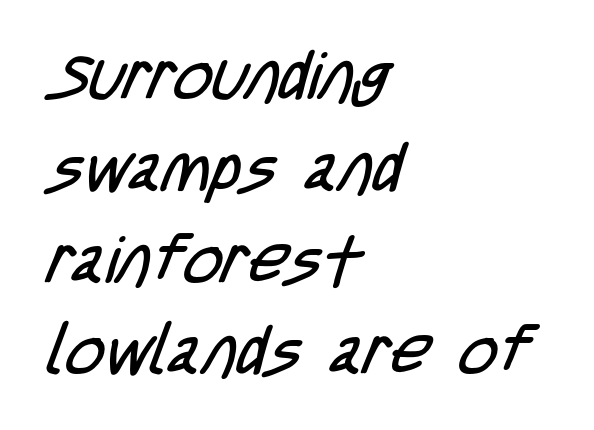
{"serif": "no", "bold": "no", "weight": "regular", "width": "condensed", "stroke_contrast": "low", "x_height": "large", "monospaced": "no", "underline": "no", "align": "left", "line_spacing": "normal", "line_spacing_ratio": 1.37, "letter_spacing": "normal", "letter_spacing_em": 0.0, "glyph_px": 67}
